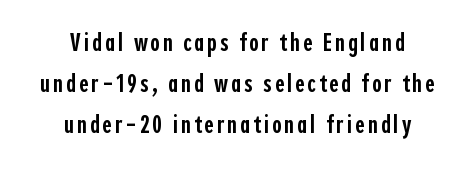
The image shows 26 px text type, upright; set centered, normal line spacing (1.57x), not underlined.
